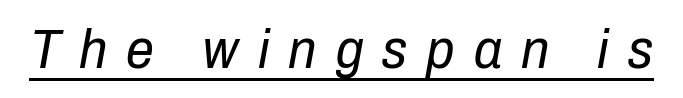
{"italic": "yes", "lean": "right", "slant_degrees": 10, "bold": "no", "weight": "regular", "width": "condensed", "stroke_contrast": "low", "x_height": "medium", "monospaced": "no", "underline": "yes", "letter_spacing": "wide", "letter_spacing_em": 0.34, "glyph_px": 56}
